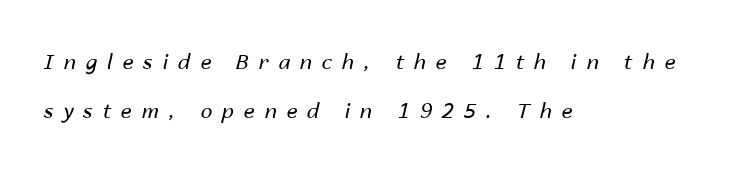
The image shows 21 px text type, italic (leaning right); set left-aligned, loose line spacing (2.33x), unusually wide letter spacing (+0.47 em), not underlined.
